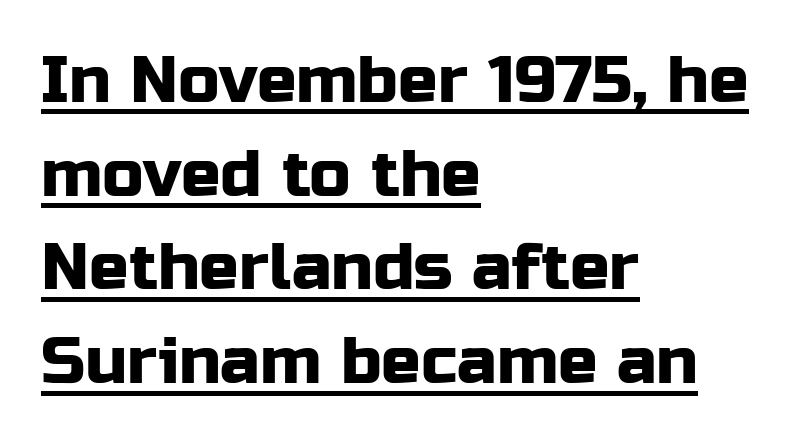
{"serif": "no", "italic": "no", "width": "normal", "stroke_contrast": "low", "x_height": "medium", "monospaced": "no", "underline": "yes", "align": "left", "line_spacing": "normal", "line_spacing_ratio": 1.42, "letter_spacing": "normal", "letter_spacing_em": 0.0, "glyph_px": 66}
